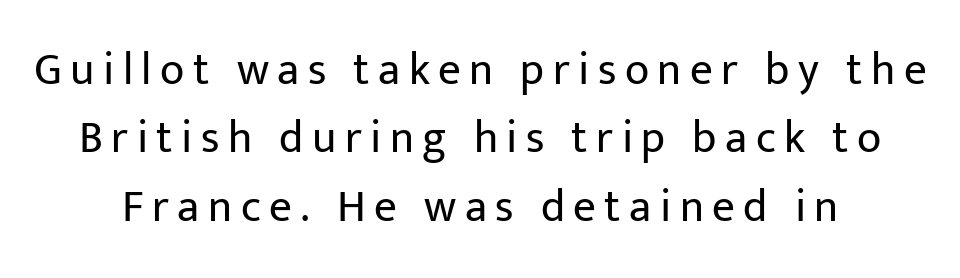
No italicization has been applied; the sample stays upright. Rows of type keep a routine distance in the vertical direction. Serif or sans? Sans — the stroke terminals are bare. Centered paragraph, ragged on both sides.
